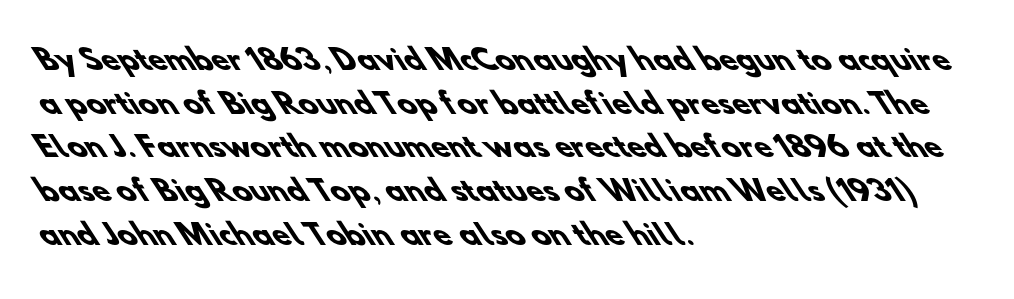
{"serif": "no", "bold": "yes", "weight": "heavy", "width": "normal", "stroke_contrast": "low", "x_height": "small", "monospaced": "no", "underline": "no", "align": "left", "line_spacing": "normal", "line_spacing_ratio": 1.56, "letter_spacing": "normal", "letter_spacing_em": 0.0, "glyph_px": 28}
